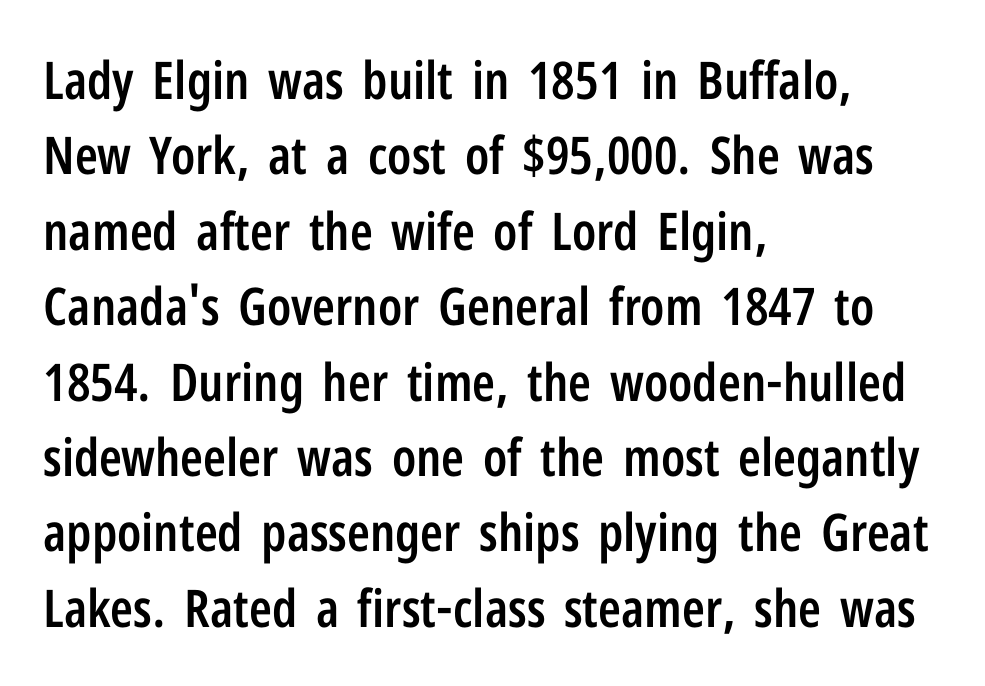
The sample has been set in demibold, a notch under bold. The glyphs in this specimen are sans serif. Words appear dense and cohesive because spacing is normal. This sample uses an upright cut, with every glyph sitting square on the baseline. The area under the type is left untouched.
